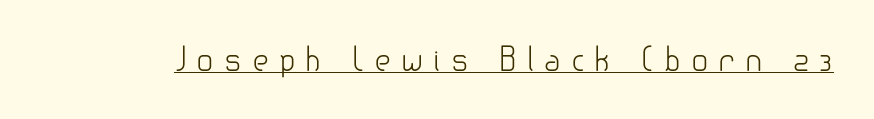
{"serif": "no", "italic": "no", "bold": "no", "weight": "light", "width": "normal", "stroke_contrast": "low", "x_height": "small", "monospaced": "no", "underline": "yes", "letter_spacing": "wide", "letter_spacing_em": 0.31, "glyph_px": 32}
